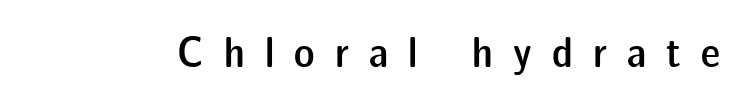
The image shows 43 px semibold sans-serif type, upright; set unusually wide letter spacing (+0.47 em), not underlined; low stroke contrast and a medium x-height.
